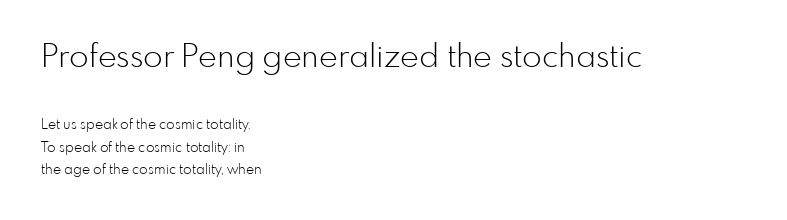
Q: Is the text bold? A: No.
Q: Is the text italic (slanted)? A: No, it is upright.
Q: Is the typeface a serif or a sans-serif typeface? A: Sans-serif.
Q: Is the text underlined? A: No.
Q: How is the paragraph aligned? A: Left-aligned.
Q: Is the spacing between letters normal or unusually wide? A: Normal.
Q: Is the spacing between lines tight, normal or loose? A: Normal.
Q: Which block of text is set in a larger size, the first (top) or the second (bottom)? A: The first (top) one.
Q: Width (condensed, normal, or wide)? A: Normal.
Q: Stroke contrast? A: Low.
Q: x-height? A: Small.
Q: Monospaced? A: No.
